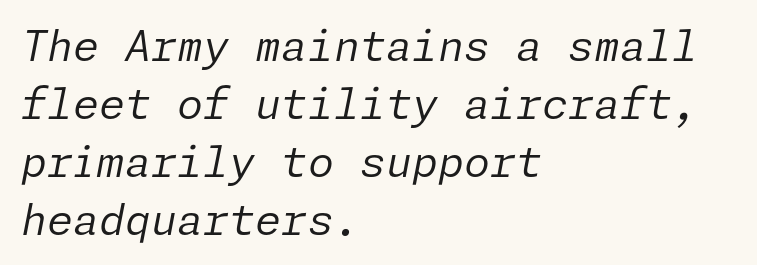
{"italic": "yes", "lean": "right", "slant_degrees": 11, "bold": "no", "weight": "regular", "width": "normal", "stroke_contrast": "low", "x_height": "medium", "underline": "no", "align": "left", "line_spacing": "normal", "line_spacing_ratio": 1.38, "letter_spacing": "normal", "letter_spacing_em": 0.0, "glyph_px": 42}
